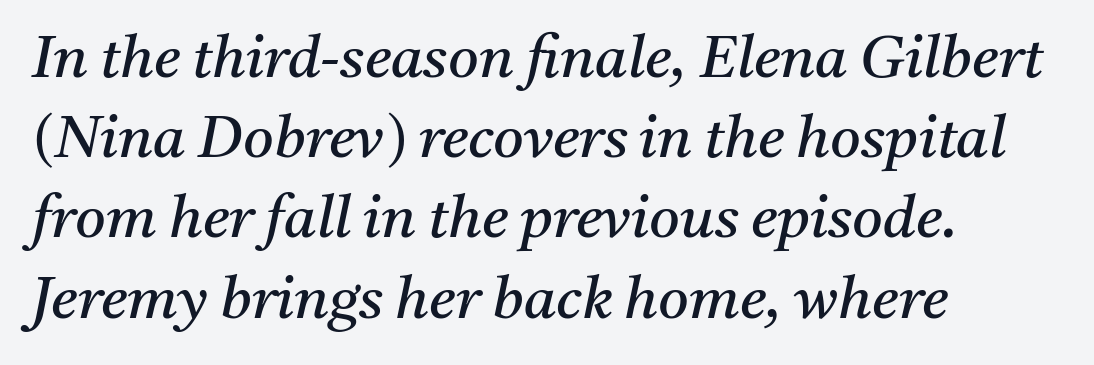
The letters advance in unequal steps, a hallmark of proportional type. Glance below the letters and you will spot only blank space. The letters carry serifs — small finishing strokes at the ends of their stems. The lines sit at an ordinary, default distance from one another. This reads as an unemphasized weight, regular at the heaviest.
